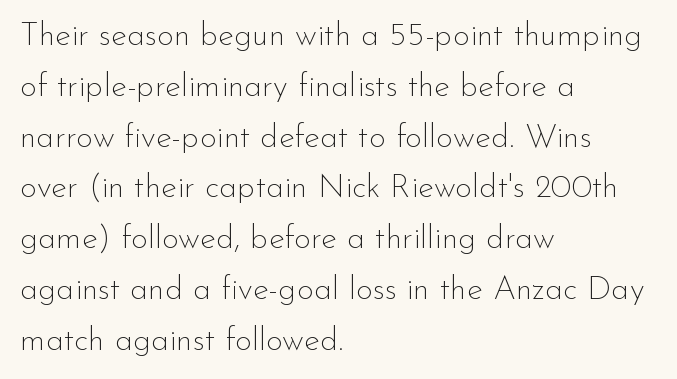
Between one letter and the next there's only the usual sliver of space. Spacing verdict: proportional, widths tailored to each character. The passage is arranged the way most books set body copy — flush left. Letterform terminals end flat and unadorned throughout the passage. Heaviness? Minimal to ordinary, like unemphasized prose. This rendering features lettering with no underline.
